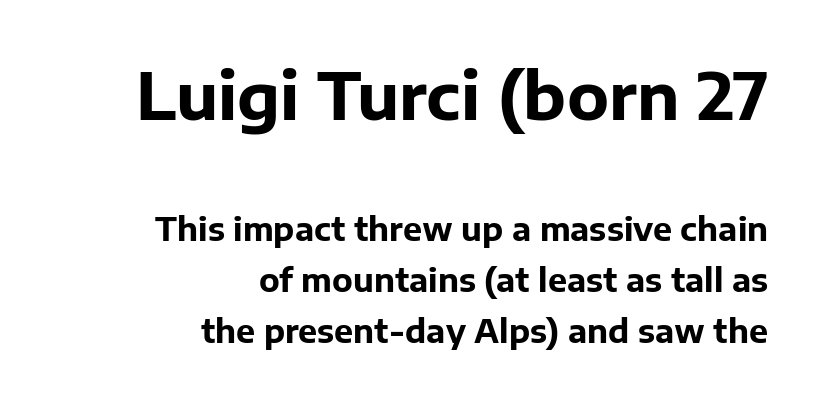
Italic: no, the glyphs are upright roman. The space beneath each line is pristine and unruled. If you squint, the top block still reads clearly — it's the larger of the two. The passage shown has conventional tracking throughout. Spacing verdict: proportional, widths tailored to each character.
